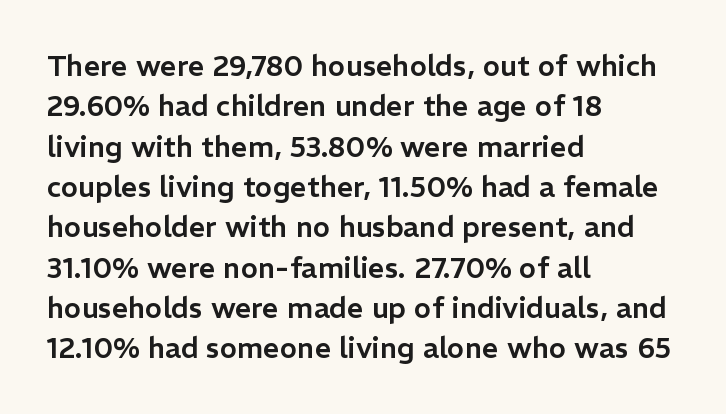
The image shows 29 px sans-serif type, upright; set left-aligned, normal line spacing (1.39x), normal letter spacing, not underlined; low stroke contrast and a medium x-height.
